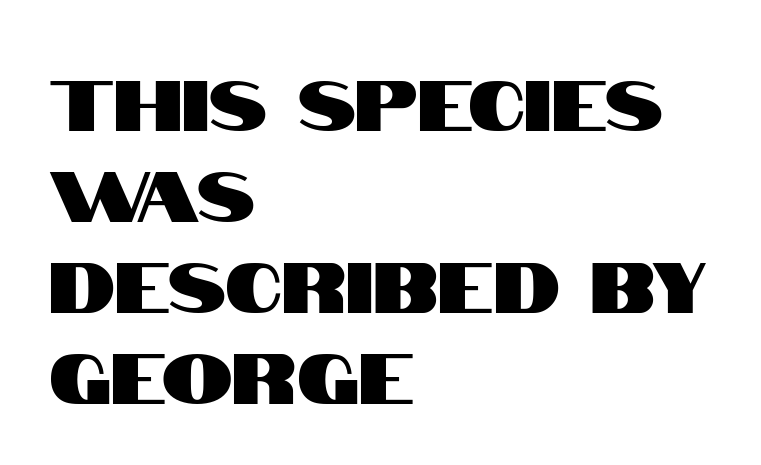
Each row of text sits above clean, open space. Line starts are locked; line ends wander. The block of text has a typical density, with ordinary space between rows. A typesetter would mark this as roman, not italic. Here the glyphs are tracked normally, forming tight word shapes. Classification — sans serif.
